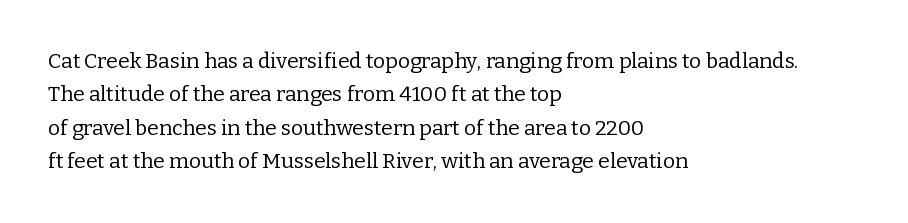
{"italic": "no", "bold": "no", "underline": "no", "align": "left", "line_spacing": "normal", "line_spacing_ratio": 1.59, "letter_spacing": "normal", "letter_spacing_em": 0.0, "glyph_px": 21}
